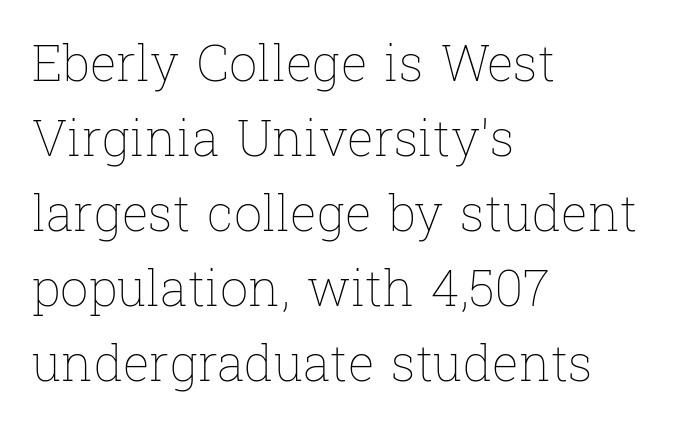
{"italic": "no", "bold": "no", "weight": "thin", "width": "normal", "stroke_contrast": "low", "x_height": "medium", "monospaced": "no", "underline": "no", "align": "left", "line_spacing": "normal", "line_spacing_ratio": 1.5, "letter_spacing": "normal", "letter_spacing_em": 0.0, "glyph_px": 50}
